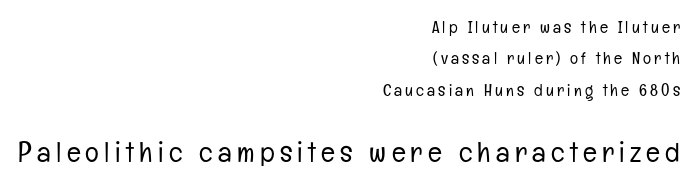
Is this a fixed-width face? No — the glyphs have proportional, varying widths. Nope, no serifs anywhere on these letters. The lower block of text is set noticeably larger than the block above it. When letters stand straight like this, we call the style roman or upright.
